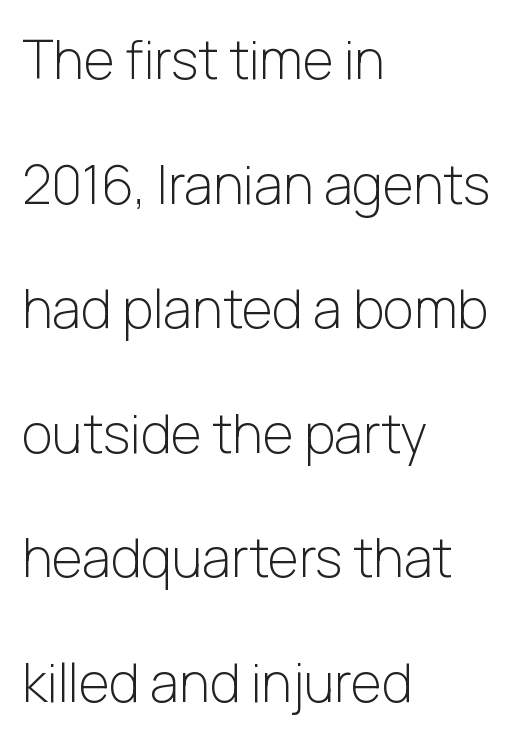
{"serif": "no", "italic": "no", "bold": "no", "weight": "light", "width": "normal", "stroke_contrast": "low", "x_height": "medium", "monospaced": "no", "underline": "no", "align": "left", "line_spacing": "loose", "line_spacing_ratio": 2.35, "letter_spacing": "normal", "letter_spacing_em": 0.0, "glyph_px": 53}
